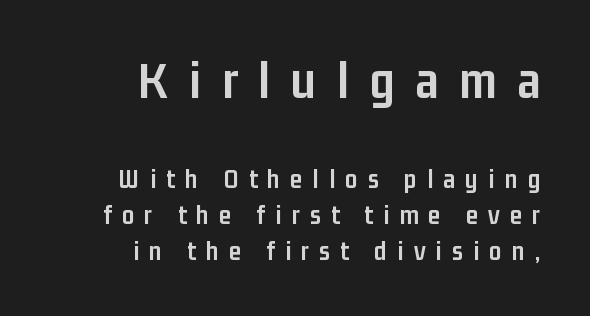
The image shows 54 px semibold, condensed sans-serif type, upright; set right-aligned, normal line spacing (1.32x), unusually wide letter spacing (+0.38 em), not underlined; the first (top) block is 2.0x larger; low stroke contrast and a medium x-height.
